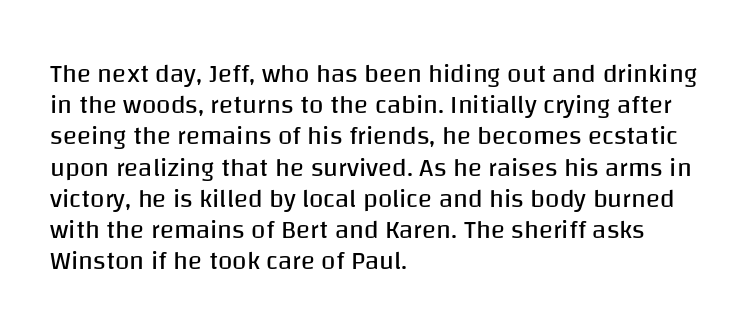
The image shows 26 px text type, upright; set left-aligned, line spacing 1.2x, normal letter spacing, not underlined.
